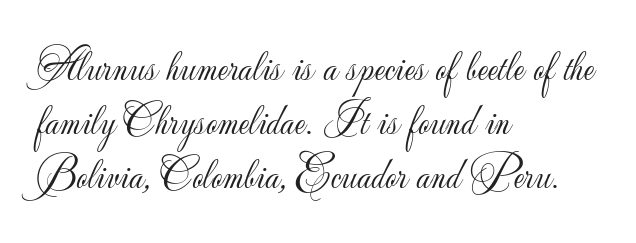
Q: Is the text bold? A: No.
Q: Is the text italic (slanted)? A: Yes.
Q: Is the typeface a serif or a sans-serif typeface? A: Sans-serif.
Q: Is the text underlined? A: No.
Q: How is the paragraph aligned? A: Left-aligned.
Q: Is the spacing between letters normal or unusually wide? A: Normal.
Q: Width (condensed, normal, or wide)? A: Normal.
Q: Stroke contrast? A: Low.
Q: x-height? A: Small.
Q: Monospaced? A: No.
